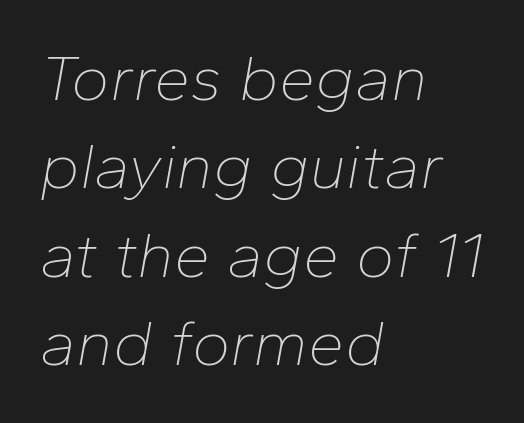
Q: Is the text bold? A: No.
Q: Is the text italic (slanted)? A: Yes, it leans right by about 10 degrees.
Q: Is the text underlined? A: No.
Q: How is the paragraph aligned? A: Left-aligned.
Q: Is the spacing between letters normal or unusually wide? A: Normal.
Q: Is the spacing between lines tight, normal or loose? A: Normal.
Q: Width (condensed, normal, or wide)? A: Normal.
Q: Stroke contrast? A: Low.
Q: x-height? A: Medium.
Q: Monospaced? A: No.
